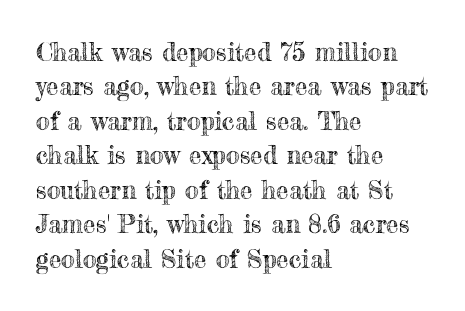
The image shows 25 px text type, upright; set left-aligned, normal line spacing (1.38x), normal letter spacing, not underlined.
